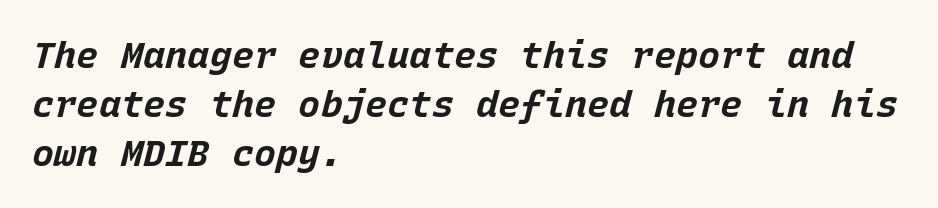
Q: Is the text bold? A: Yes.
Q: Is the text italic (slanted)? A: Yes, it leans right by about 15 degrees.
Q: Is the text underlined? A: No.
Q: How is the paragraph aligned? A: Left-aligned.
Q: Is the spacing between letters normal or unusually wide? A: Normal.
Q: Is the spacing between lines tight, normal or loose? A: Normal.
Q: Width (condensed, normal, or wide)? A: Normal.
Q: Stroke contrast? A: Low.
Q: x-height? A: Large.
Q: Monospaced? A: Yes.
